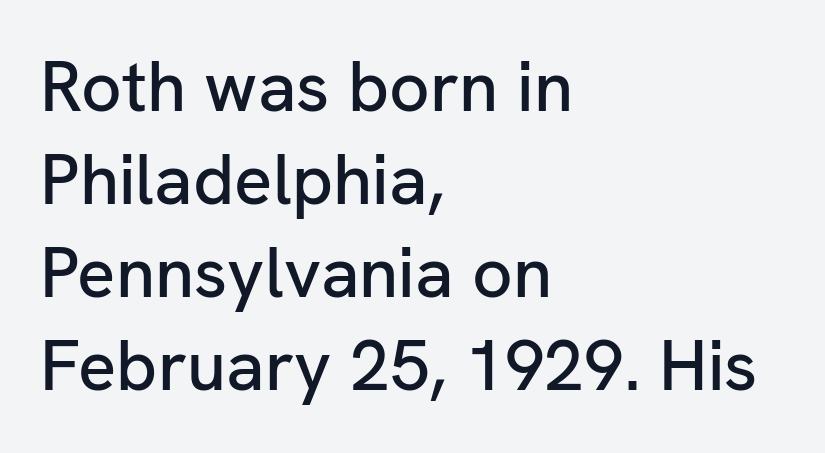
The image shows 71 px sans-serif type, upright; set left-aligned, normal line spacing (1.31x), normal letter spacing, not underlined; low stroke contrast and a medium x-height.
